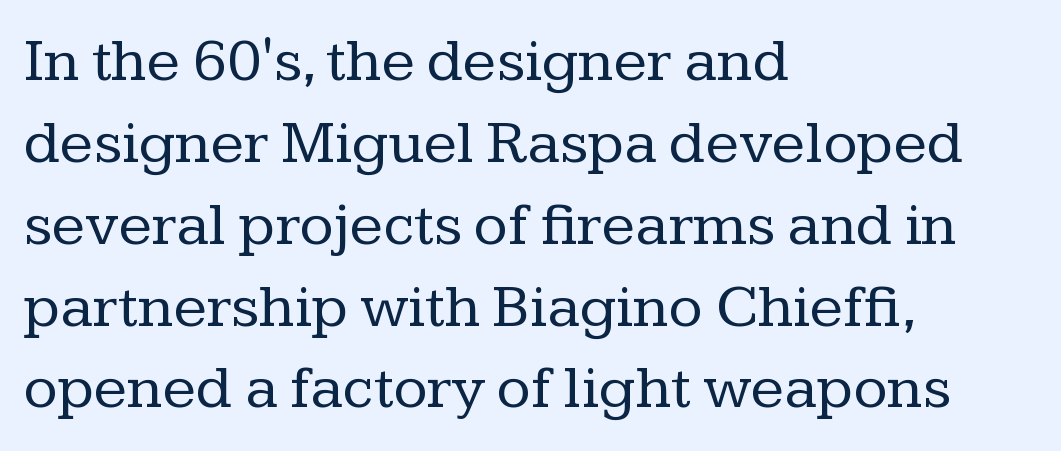
Q: Is the text bold? A: No.
Q: Is the text italic (slanted)? A: No, it is upright.
Q: Is the typeface a serif or a sans-serif typeface? A: Serif.
Q: Is the text underlined? A: No.
Q: How is the paragraph aligned? A: Left-aligned.
Q: Is the spacing between letters normal or unusually wide? A: Normal.
Q: Is the spacing between lines tight, normal or loose? A: Normal.
Q: Width (condensed, normal, or wide)? A: Normal.
Q: Stroke contrast? A: Low.
Q: x-height? A: Medium.
Q: Monospaced? A: No.
